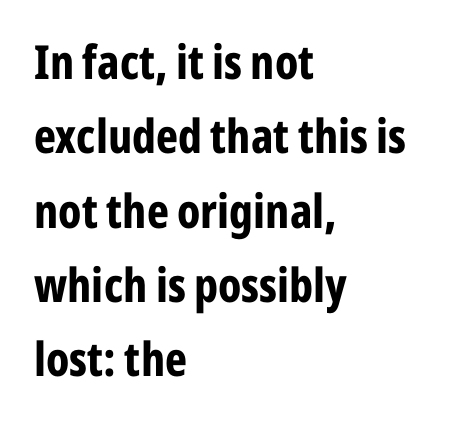
Q: Is the text bold? A: Yes.
Q: Is the text italic (slanted)? A: No, it is upright.
Q: Is the typeface a serif or a sans-serif typeface? A: Sans-serif.
Q: Is the text underlined? A: No.
Q: How is the paragraph aligned? A: Left-aligned.
Q: Is the spacing between letters normal or unusually wide? A: Normal.
Q: Is the spacing between lines tight, normal or loose? A: Normal.
Q: Width (condensed, normal, or wide)? A: Condensed.
Q: Stroke contrast? A: Low.
Q: x-height? A: Medium.
Q: Monospaced? A: No.
